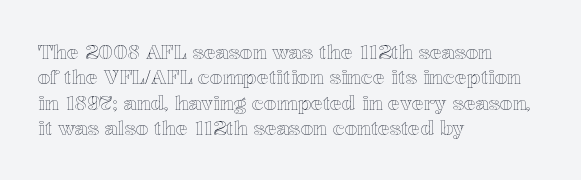
Q: Is the text italic (slanted)? A: No, it is upright.
Q: Is the text underlined? A: No.
Q: How is the paragraph aligned? A: Left-aligned.
Q: Is the spacing between letters normal or unusually wide? A: Normal.
Q: Is the spacing between lines tight, normal or loose? A: Normal.
